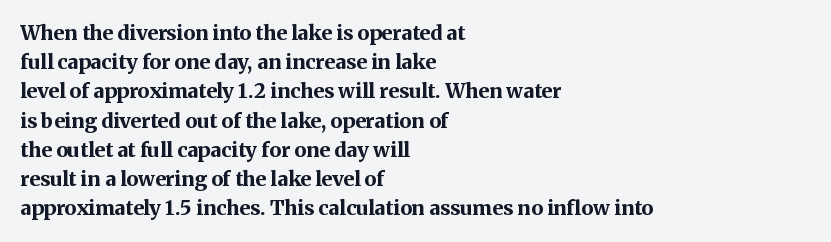
Q: Is the text bold? A: Yes.
Q: Is the text italic (slanted)? A: No, it is upright.
Q: Is the text underlined? A: No.
Q: How is the paragraph aligned? A: Left-aligned.
Q: Is the spacing between letters normal or unusually wide? A: Normal.
Q: Is the spacing between lines tight, normal or loose? A: Normal.
